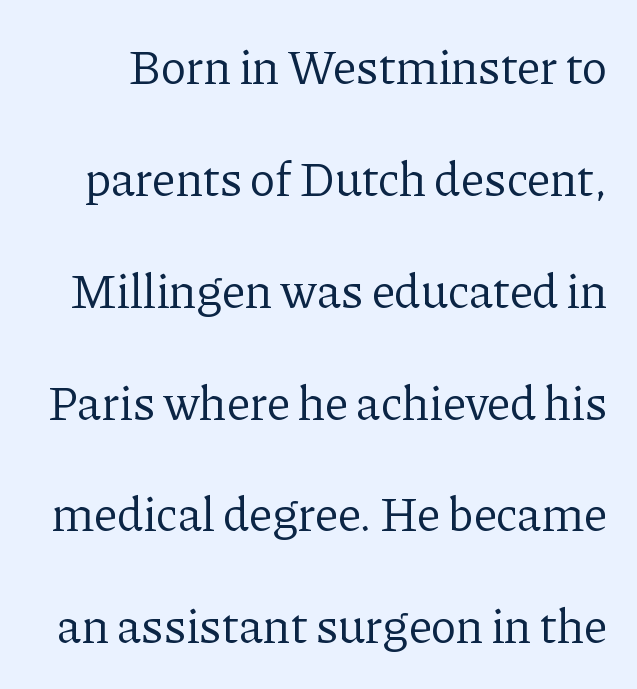
{"serif": "yes", "italic": "no", "bold": "no", "weight": "regular", "width": "normal", "stroke_contrast": "low", "x_height": "medium", "monospaced": "no", "underline": "no", "line_spacing": "loose", "line_spacing_ratio": 2.33, "letter_spacing": "normal", "letter_spacing_em": 0.0, "glyph_px": 48}
